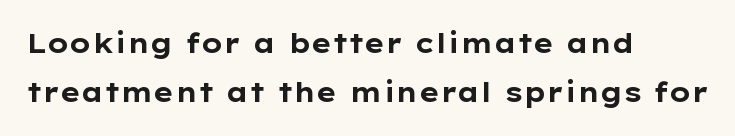
Q: Is the text bold? A: Yes.
Q: Is the text italic (slanted)? A: No, it is upright.
Q: Is the text underlined? A: No.
Q: How is the paragraph aligned? A: Left-aligned.
Q: Is the spacing between letters normal or unusually wide? A: Normal.
